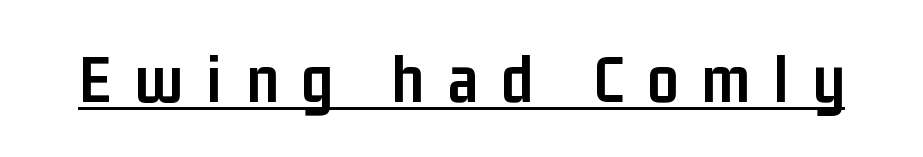
{"serif": "no", "italic": "no", "bold": "yes", "weight": "semibold", "width": "condensed", "stroke_contrast": "low", "x_height": "medium", "monospaced": "no", "underline": "yes", "letter_spacing": "wide", "letter_spacing_em": 0.34, "glyph_px": 69}
